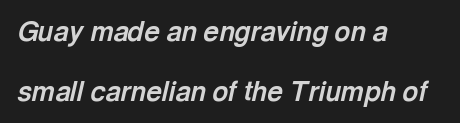
It's the slanting kind of type. No word sits above an underline. These lines carry a lot of weight — the face is fully bold. Horizontal alignment here is leftward, the default for most running prose.
